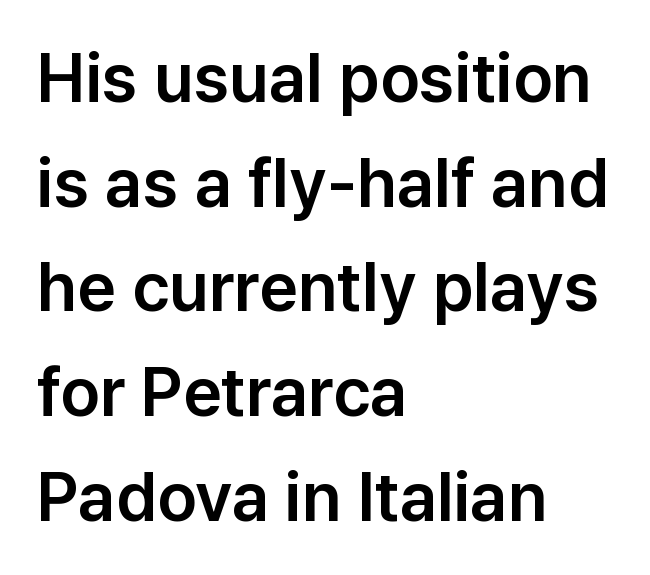
The image shows 68 px sans-serif type, upright; set left-aligned, normal line spacing (1.54x), normal letter spacing, not underlined; low stroke contrast and a medium x-height.
